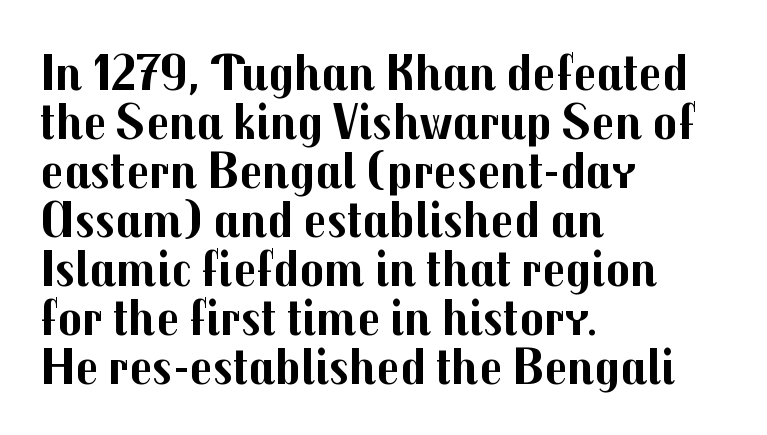
Q: Is the text bold? A: Yes.
Q: Is the text italic (slanted)? A: No, it is upright.
Q: Is the typeface a serif or a sans-serif typeface? A: Sans-serif.
Q: Is the text underlined? A: No.
Q: How is the paragraph aligned? A: Left-aligned.
Q: Is the spacing between letters normal or unusually wide? A: Normal.
Q: Is the spacing between lines tight, normal or loose? A: Tight.
Q: Width (condensed, normal, or wide)? A: Normal.
Q: Stroke contrast? A: Medium.
Q: x-height? A: Medium.
Q: Monospaced? A: No.
